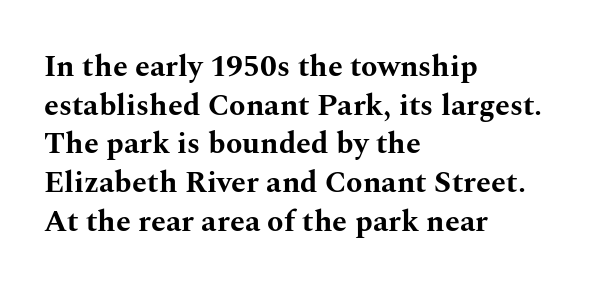
The words here are not underlined. What's the leading like? Ordinary, nothing unusual. Here the designer chose a conventional face with non-uniform glyph widths. Ascenders rise straight up at ninety degrees.
